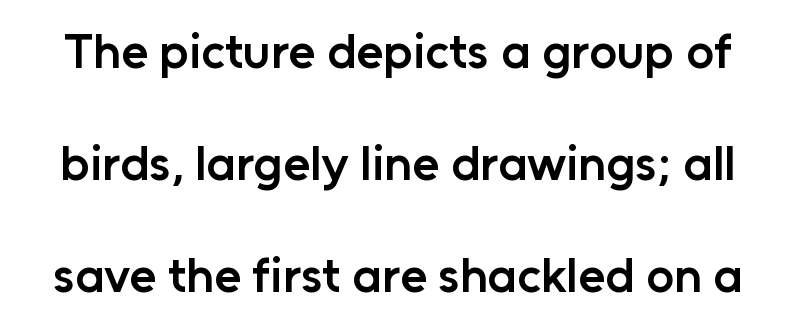
{"serif": "no", "italic": "no", "bold": "semi", "weight": "semibold", "width": "normal", "stroke_contrast": "low", "x_height": "medium", "monospaced": "no", "underline": "no", "line_spacing": "loose", "line_spacing_ratio": 2.29, "letter_spacing": "normal", "letter_spacing_em": 0.0, "glyph_px": 49}
